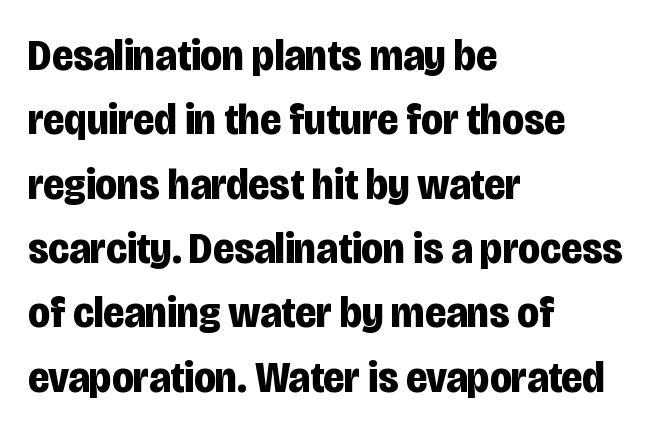
The letters carry no serifs — their stems end cleanly without finishing strokes. Lines of text with bare space underneath. Nope, not italic — everything's standing straight. Set as a true bold cut, around the 700 mark. Layout note: lines flush left.
